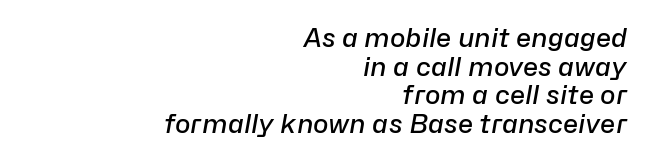
{"italic": "yes", "lean": "right", "slant_degrees": 10, "bold": "semi", "underline": "no", "align": "right", "line_spacing": "tight", "line_spacing_ratio": 1.1, "letter_spacing": "normal", "letter_spacing_em": 0.0, "glyph_px": 26}
